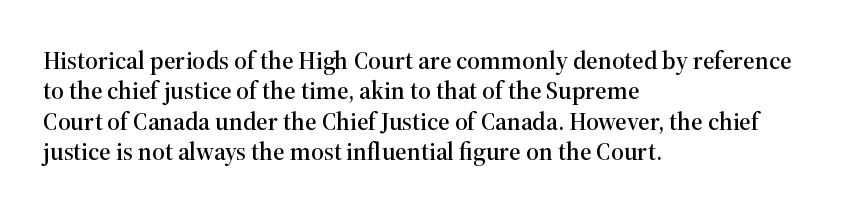
The image shows 25 px text type, upright; set left-aligned, line spacing 1.22x, normal letter spacing, not underlined.
